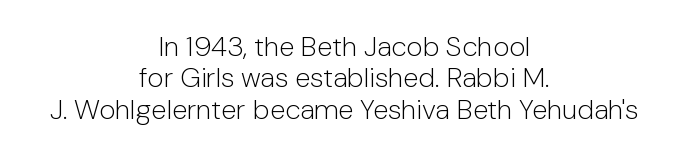
{"serif": "no", "italic": "no", "bold": "no", "weight": "light", "width": "normal", "stroke_contrast": "low", "x_height": "medium", "monospaced": "no", "underline": "no", "align": "center", "line_spacing": "tight", "line_spacing_ratio": 1.12, "letter_spacing": "normal", "letter_spacing_em": 0.0, "glyph_px": 28}
